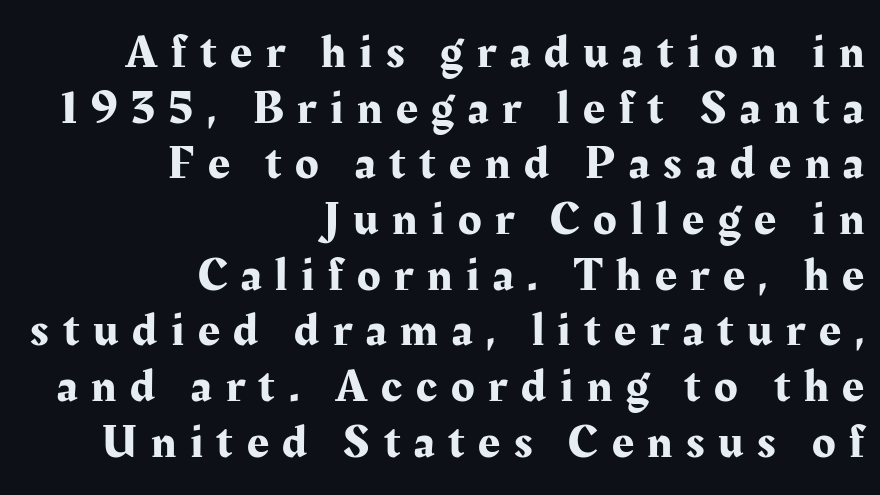
Each word looks stretched out because of the extra space between its letters. Short and long lines alike share a common ending point at right. The glyphs in this specimen are seriffed. This is the regular roman posture of the typeface. Do the characters align in a grid? No, the font is proportional.
